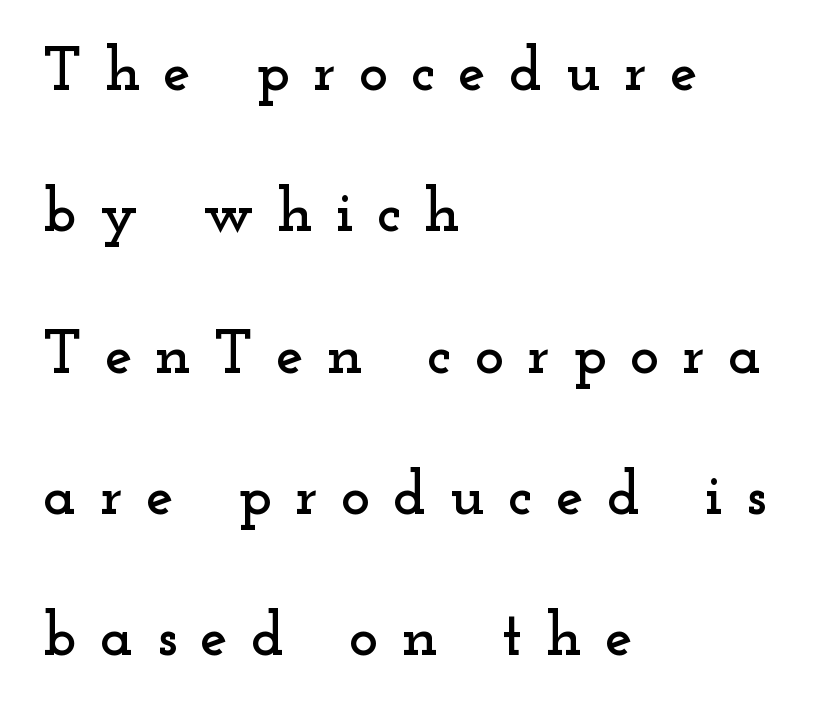
{"serif": "yes", "italic": "no", "width": "wide", "stroke_contrast": "low", "x_height": "small", "monospaced": "no", "underline": "no", "align": "left", "line_spacing": "loose", "line_spacing_ratio": 2.28, "letter_spacing": "wide", "letter_spacing_em": 0.37, "glyph_px": 62}
